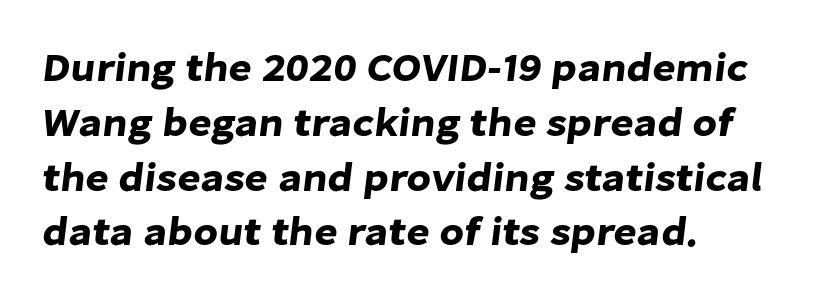
Are there feet on the stems? There aren't — it's a sans. The space beneath each line is pristine and unruled. The lines sit at an ordinary, default distance from one another. Spacing verdict: proportional, widths tailored to each character. How are the letters spaced? Ordinarily, with no added tracking. This rendering uses left alignment, leaving the right contour irregular.
